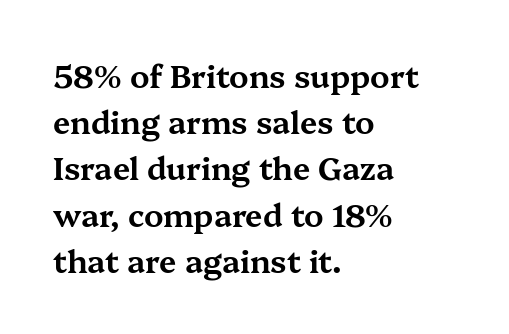
The image shows 31 px wide serif type, upright; set left-aligned, normal line spacing (1.49x), normal letter spacing, not underlined; medium stroke contrast and a medium x-height.
